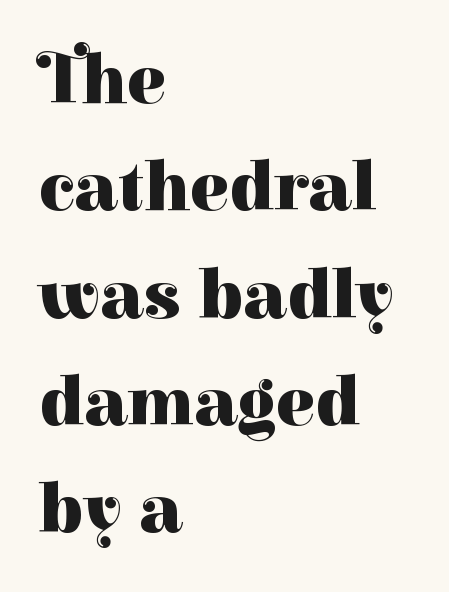
Q: Is the text bold? A: Yes.
Q: Is the text italic (slanted)? A: No, it is upright.
Q: Is the typeface a serif or a sans-serif typeface? A: Serif.
Q: Is the text underlined? A: No.
Q: How is the paragraph aligned? A: Left-aligned.
Q: Is the spacing between letters normal or unusually wide? A: Normal.
Q: Is the spacing between lines tight, normal or loose? A: Normal.
Q: Width (condensed, normal, or wide)? A: Normal.
Q: Stroke contrast? A: High.
Q: x-height? A: Medium.
Q: Monospaced? A: No.
